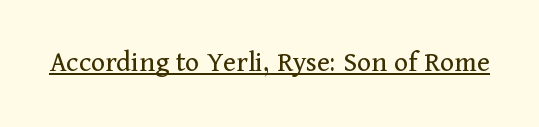
{"serif": "yes", "italic": "no", "bold": "no", "weight": "regular", "width": "normal", "stroke_contrast": "medium", "x_height": "medium", "monospaced": "no", "underline": "yes", "letter_spacing": "normal", "letter_spacing_em": 0.0, "glyph_px": 30}
